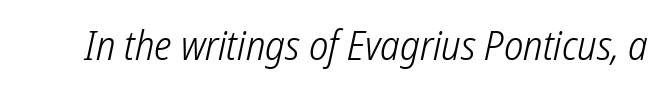
Grotesque or geometric, the face here clearly has no serifs. This sample has the flowing, uneven cadence of proportional lettering. Stem width sits at or under what a default text font uses. Inter-character spacing is left at the font's built-in metrics. The passage shown is not underscored anywhere.
